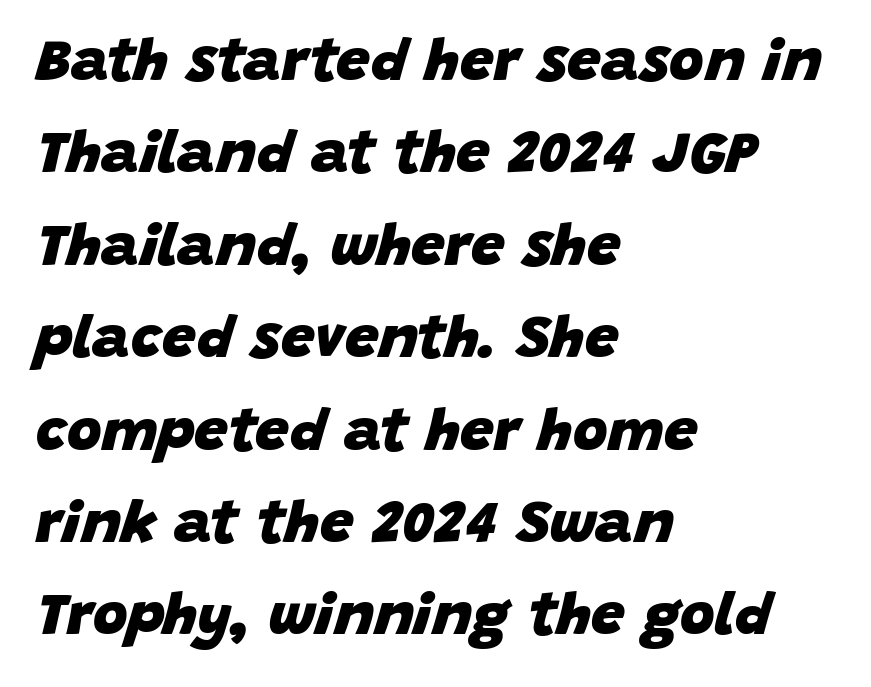
{"italic": "yes", "lean": "right", "slant_degrees": 15, "bold": "yes", "weight": "heavy", "width": "normal", "stroke_contrast": "low", "x_height": "large", "monospaced": "no", "underline": "no", "align": "left", "line_spacing": "normal", "line_spacing_ratio": 1.54, "letter_spacing": "normal", "letter_spacing_em": 0.0, "glyph_px": 60}
